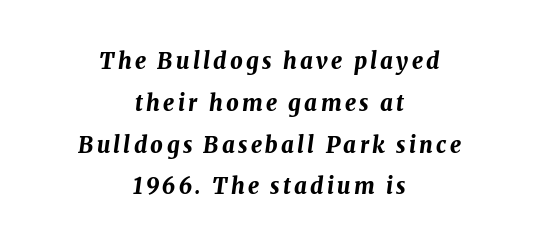
Q: Is the text bold? A: Yes.
Q: Is the text italic (slanted)? A: Yes, it leans right by about 8 degrees.
Q: Is the text underlined? A: No.
Q: How is the paragraph aligned? A: Centered.
Q: Is the spacing between lines tight, normal or loose? A: Loose.
